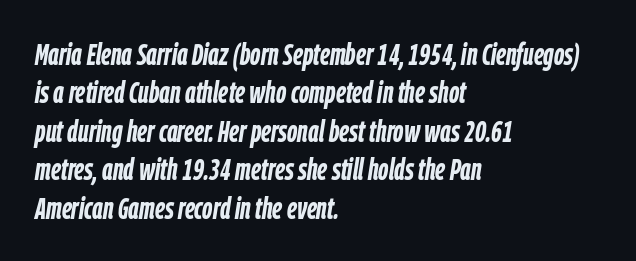
{"italic": "yes", "lean": "right", "slant_degrees": 9, "bold": "yes", "weight": "semibold", "width": "condensed", "stroke_contrast": "low", "x_height": "medium", "monospaced": "no", "underline": "no", "align": "left", "line_spacing": "normal", "line_spacing_ratio": 1.28, "letter_spacing": "normal", "letter_spacing_em": 0.0, "glyph_px": 30}
